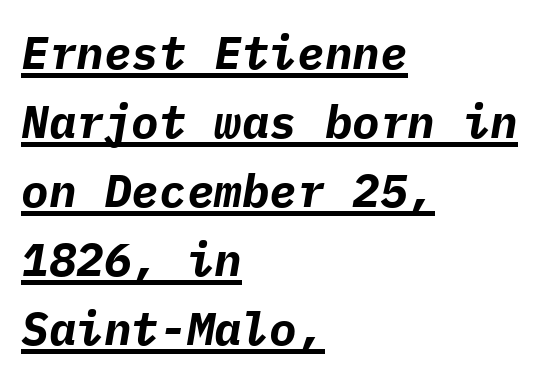
The image shows 46 px bold type, italic (leaning right), monospaced; set left-aligned, normal line spacing (1.5x), normal letter spacing, underlined; low stroke contrast and a medium x-height.
